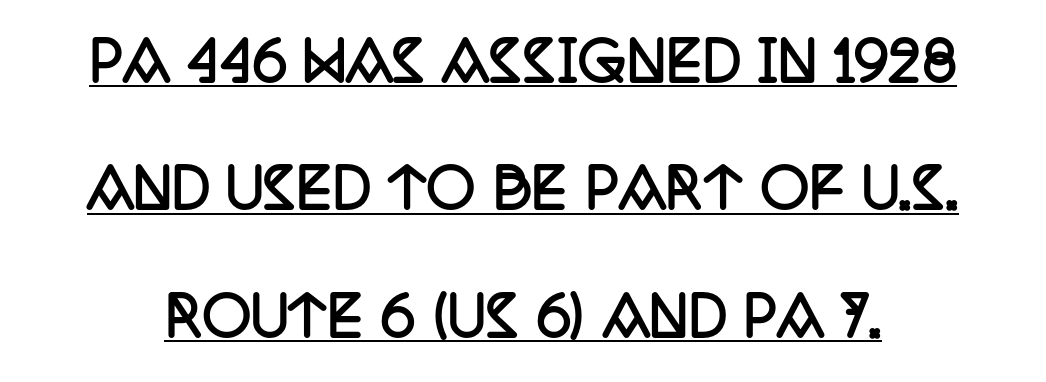
{"serif": "yes", "italic": "no", "bold": "yes", "weight": "semibold", "width": "condensed", "stroke_contrast": "low", "x_height": "large", "monospaced": "no", "underline": "yes", "line_spacing": "loose", "line_spacing_ratio": 2.36, "letter_spacing": "normal", "letter_spacing_em": 0.0, "glyph_px": 54}
